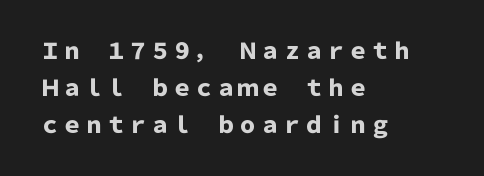
Q: Is the text bold? A: Yes.
Q: Is the text italic (slanted)? A: No, it is upright.
Q: Is the text underlined? A: No.
Q: How is the paragraph aligned? A: Left-aligned.
Q: Is the spacing between letters normal or unusually wide? A: Normal.
Q: Is the spacing between lines tight, normal or loose? A: Normal.
